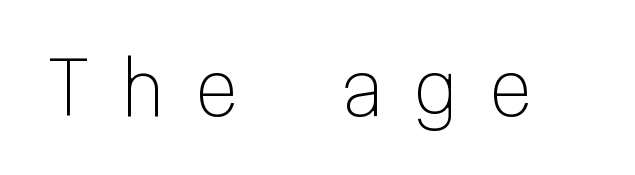
Q: Is the text bold? A: No.
Q: Is the text italic (slanted)? A: No, it is upright.
Q: Is the typeface a serif or a sans-serif typeface? A: Sans-serif.
Q: Is the text underlined? A: No.
Q: Is the spacing between letters normal or unusually wide? A: Unusually wide.
Q: Width (condensed, normal, or wide)? A: Normal.
Q: Stroke contrast? A: Low.
Q: x-height? A: Medium.
Q: Monospaced? A: Yes.
